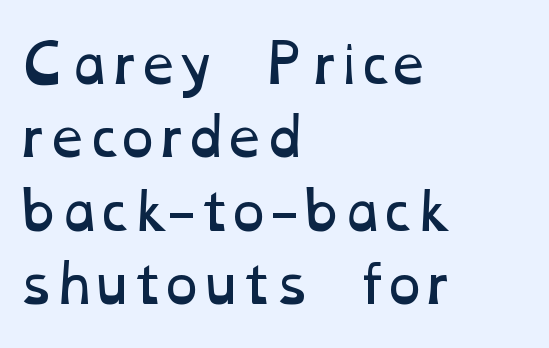
Q: Is the text bold? A: No.
Q: Is the text underlined? A: No.
Q: How is the paragraph aligned? A: Left-aligned.
Q: Is the spacing between letters normal or unusually wide? A: Normal.
Q: Is the spacing between lines tight, normal or loose? A: Normal.
Q: Width (condensed, normal, or wide)? A: Wide.
Q: Stroke contrast? A: Low.
Q: x-height? A: Medium.
Q: Monospaced? A: No.
